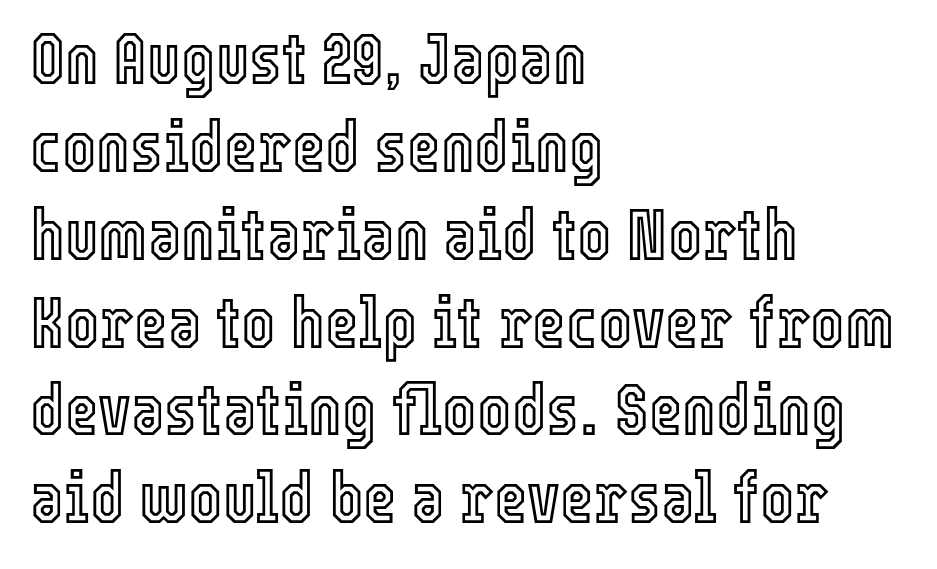
{"italic": "no", "width": "condensed", "x_height": "medium", "monospaced": "no", "underline": "no", "align": "left", "line_spacing_ratio": 1.22, "letter_spacing": "normal", "letter_spacing_em": 0.0, "glyph_px": 72}
